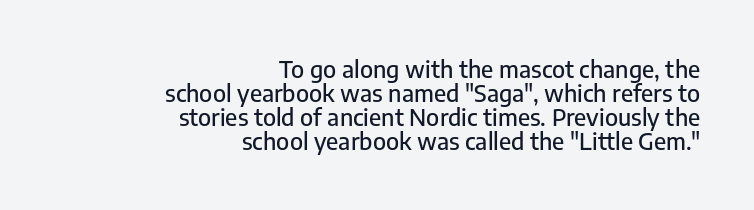
If you drew a ruler down the right edge, every line would touch it. Just letters on the line, the space beneath them empty. Characters follow at the spacing the type designer built in. This is roman type, the default non-slanted kind.
